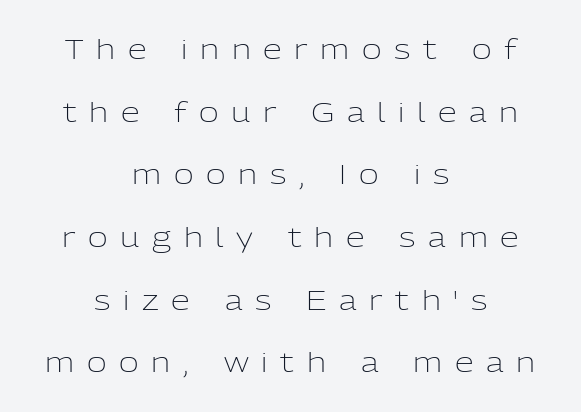
The image shows 27 px text type, upright; set centered, loose line spacing (2.32x), unusually wide letter spacing (+0.47 em), not underlined.
